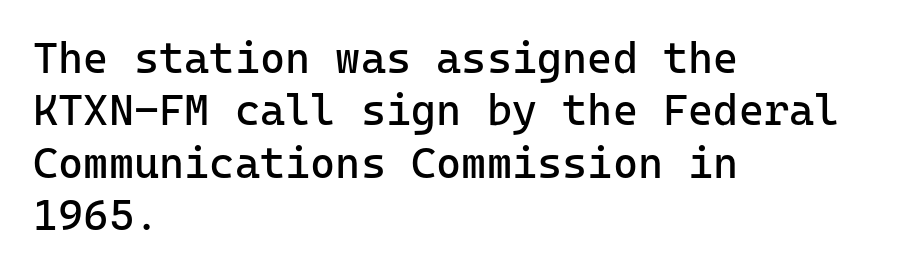
{"serif": "no", "italic": "no", "bold": "no", "weight": "regular", "width": "normal", "stroke_contrast": "low", "x_height": "medium", "underline": "no", "align": "left", "line_spacing_ratio": 1.22, "letter_spacing": "normal", "letter_spacing_em": 0.0, "glyph_px": 43}
